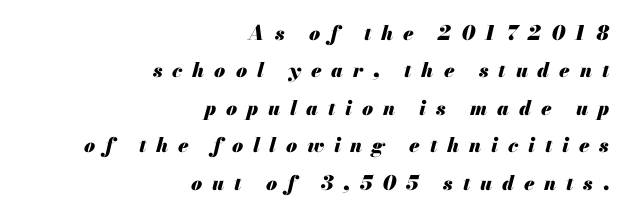
Tracking value appears strongly positive — letters spread wide. Typesetter's note: full bold, strokes at maximum text heaviness. Any mark beneath the type? The region is blank. Looking at the ascenders, they clearly lean.
